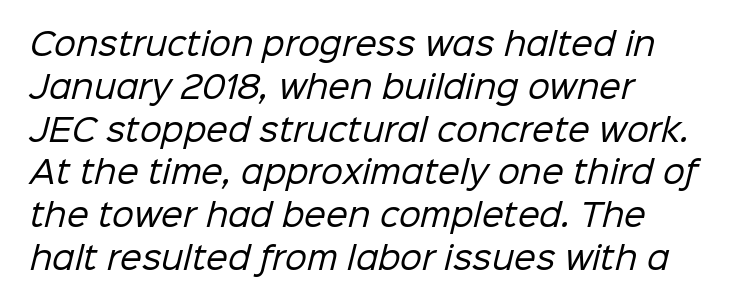
The rendering uses a moderate line-height, typical for paragraphs. The font is comparable to plain body text, perhaps lighter. The rendering shows plain stroke endings on the letterforms — a sans-serif design. The face used here is proportionally spaced, like ordinary book or web type.
